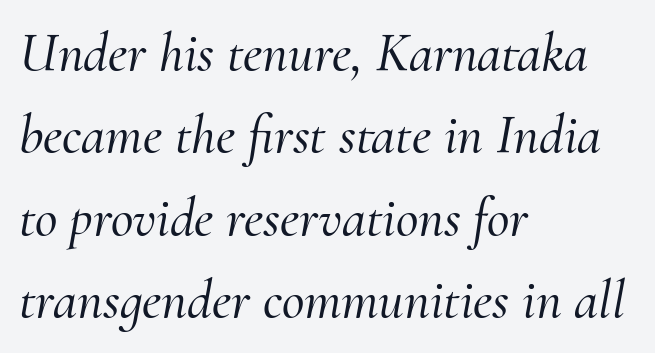
The image shows 55 px serif type, italic (leaning right); set left-aligned, normal line spacing (1.5x), normal letter spacing, not underlined; medium stroke contrast and a small x-height.
